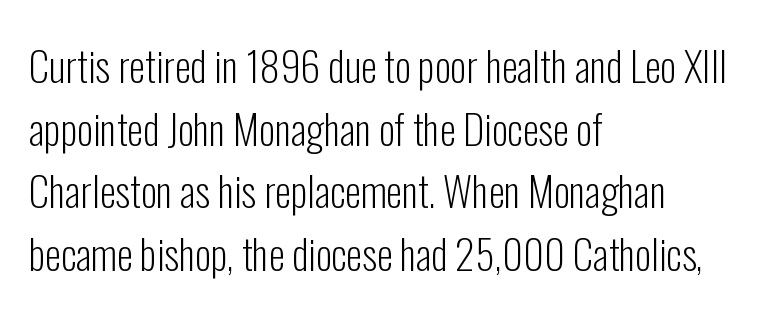
Q: Is the text bold? A: No.
Q: Is the text italic (slanted)? A: No, it is upright.
Q: Is the typeface a serif or a sans-serif typeface? A: Sans-serif.
Q: Is the text underlined? A: No.
Q: How is the paragraph aligned? A: Left-aligned.
Q: Is the spacing between letters normal or unusually wide? A: Normal.
Q: Is the spacing between lines tight, normal or loose? A: Normal.
Q: Width (condensed, normal, or wide)? A: Condensed.
Q: Stroke contrast? A: Low.
Q: x-height? A: Medium.
Q: Monospaced? A: No.
